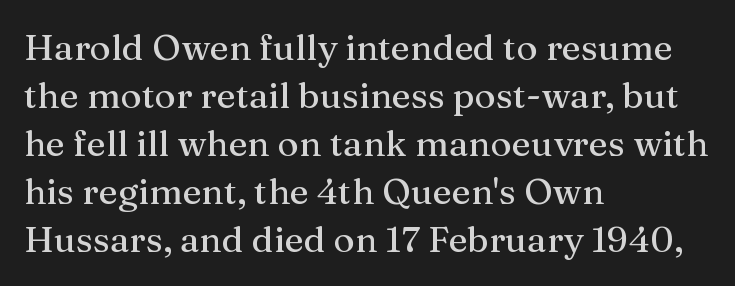
The image shows 36 px serif type, upright; set left-aligned, normal line spacing (1.33x), normal letter spacing, not underlined; medium stroke contrast and a medium x-height.
